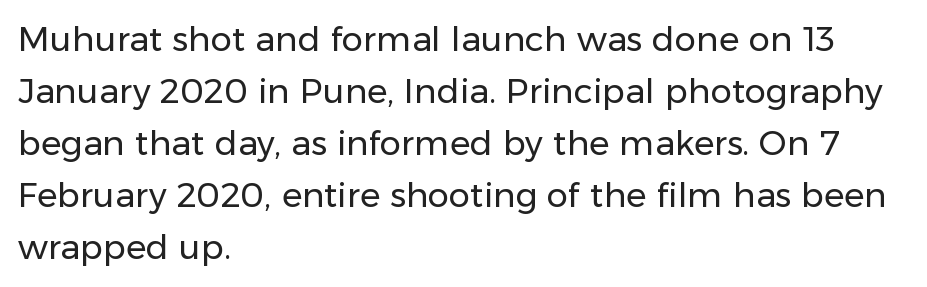
Check where the strokes stop: nothing finishes them off — pure sans. Typeset ragged right — the left edge is the straight one. The weight would be labelled regular, book, light, or lighter still. The passage shown is typed in a proportional face where columns would drift. Posture: upright roman.
